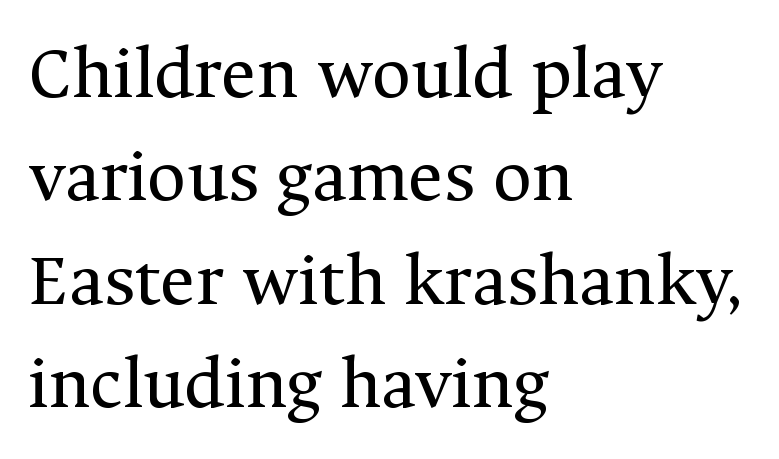
Q: Is the text bold? A: No.
Q: Is the text italic (slanted)? A: No, it is upright.
Q: Is the typeface a serif or a sans-serif typeface? A: Serif.
Q: Is the text underlined? A: No.
Q: How is the paragraph aligned? A: Left-aligned.
Q: Is the spacing between letters normal or unusually wide? A: Normal.
Q: Is the spacing between lines tight, normal or loose? A: Normal.
Q: Width (condensed, normal, or wide)? A: Normal.
Q: Stroke contrast? A: Medium.
Q: x-height? A: Medium.
Q: Monospaced? A: No.
